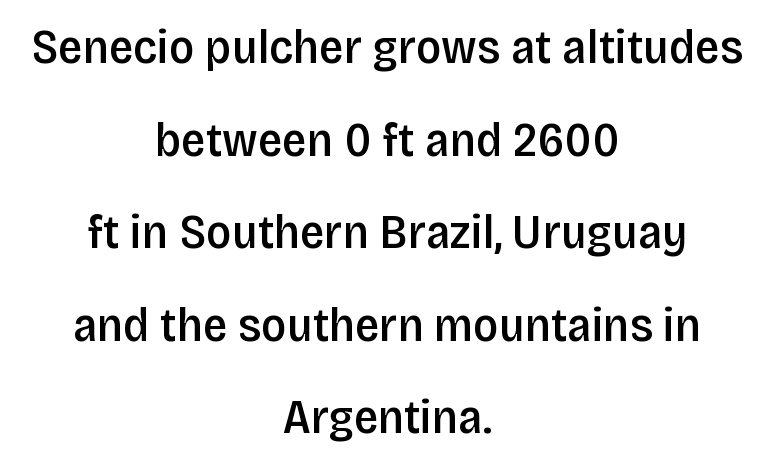
{"serif": "no", "italic": "no", "bold": "semi", "weight": "semibold", "width": "condensed", "stroke_contrast": "low", "x_height": "large", "monospaced": "no", "underline": "no", "align": "center", "line_spacing_ratio": 1.89, "letter_spacing": "normal", "letter_spacing_em": 0.0, "glyph_px": 49}
